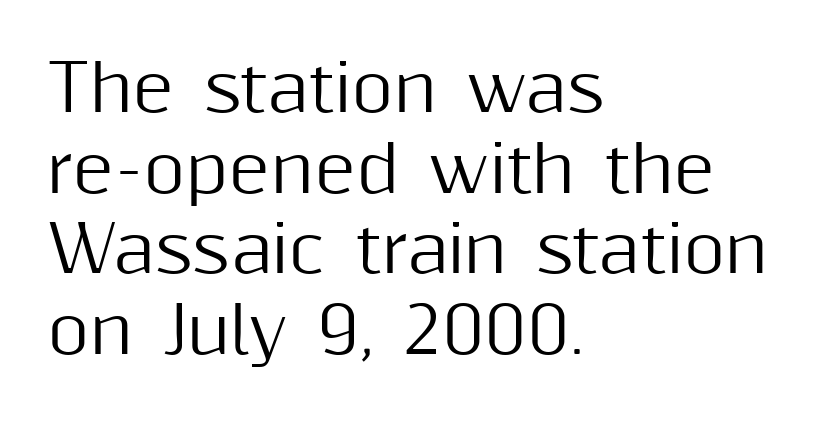
The passage shown is typeset with a sans-serif family. Do the letters lean? They stand straight. Interline gaps are of average width in this sample. A typesetter would call this zero additional tracking. Looks like regular typesetting: each glyph gets only the width it needs. The glyphs are unaccompanied by any horizontal stroke below them.
